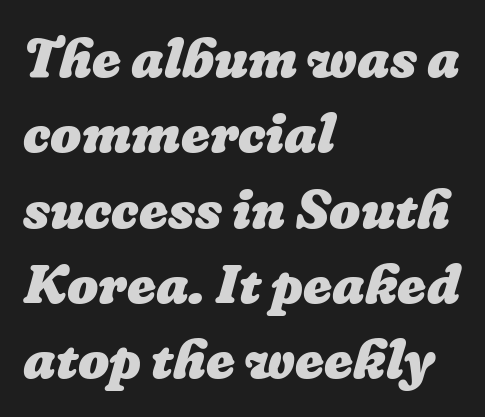
Q: Is the text bold? A: Yes.
Q: Is the text underlined? A: No.
Q: How is the paragraph aligned? A: Left-aligned.
Q: Is the spacing between letters normal or unusually wide? A: Normal.
Q: Is the spacing between lines tight, normal or loose? A: Normal.
Q: Width (condensed, normal, or wide)? A: Normal.
Q: Stroke contrast? A: Low.
Q: x-height? A: Medium.
Q: Monospaced? A: No.
